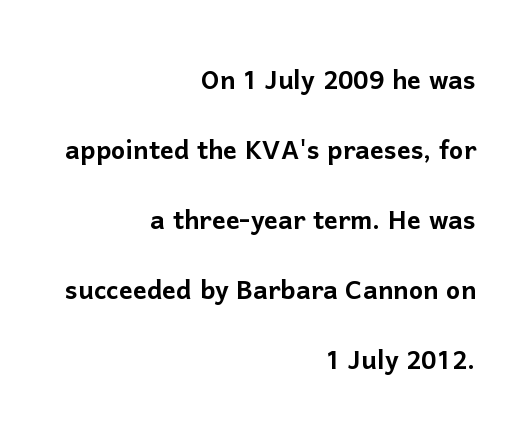
The image shows 34 px sans-serif type, upright; set right-aligned, loose line spacing (2.06x), normal letter spacing, not underlined; low stroke contrast and a medium x-height.
